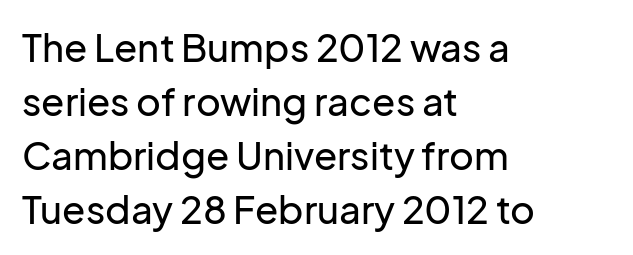
The image shows 38 px sans-serif type, upright; set left-aligned, normal line spacing (1.42x), normal letter spacing, not underlined; low stroke contrast and a medium x-height.
